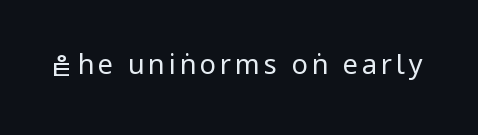
Q: Is the text bold? A: No.
Q: Is the text italic (slanted)? A: No, it is upright.
Q: Is the text underlined? A: No.
